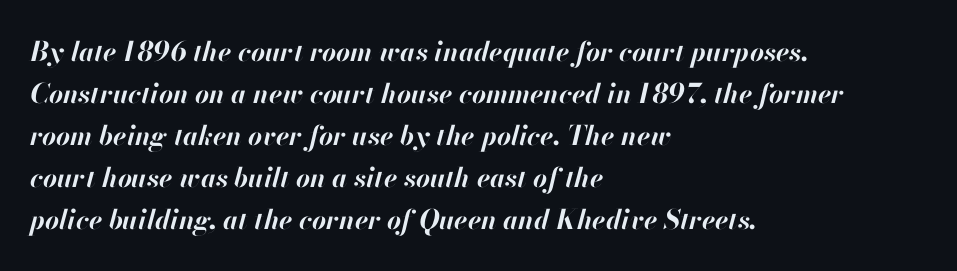
The image shows 27 px bold type, italic (leaning right); set left-aligned, normal line spacing (1.56x), normal letter spacing, not underlined.
